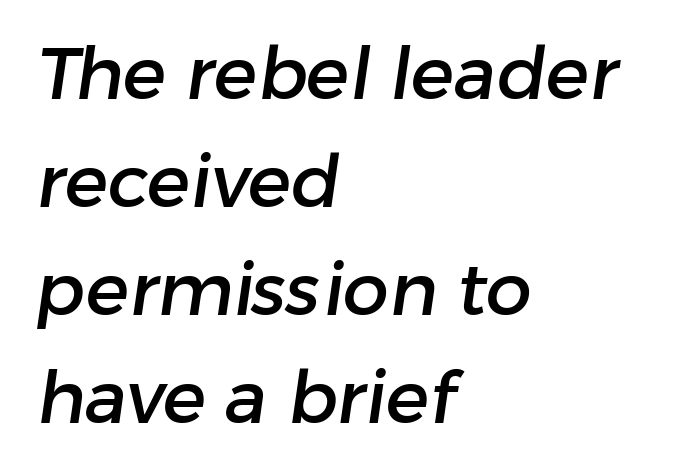
{"serif": "no", "width": "normal", "stroke_contrast": "low", "x_height": "medium", "monospaced": "no", "underline": "no", "align": "left", "line_spacing": "normal", "line_spacing_ratio": 1.48, "letter_spacing": "normal", "letter_spacing_em": 0.0, "glyph_px": 73}
